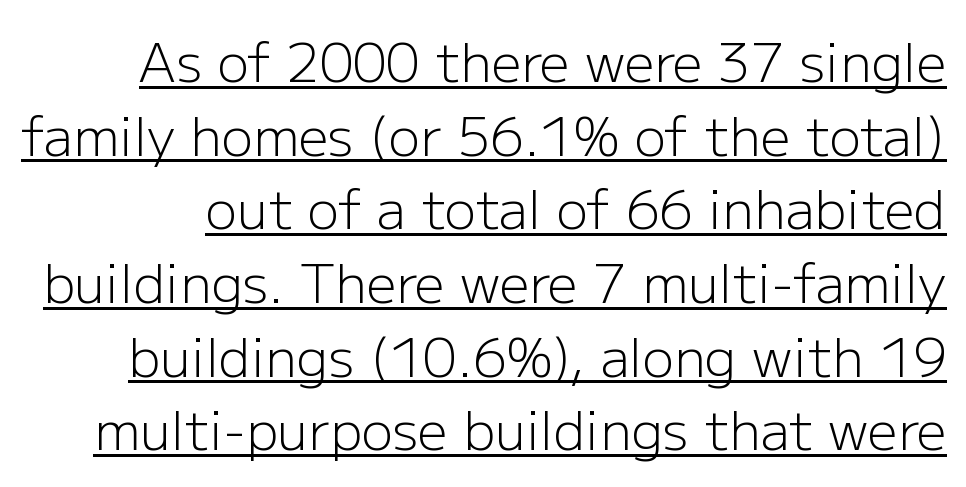
Q: Is the text bold? A: No.
Q: Is the text italic (slanted)? A: No, it is upright.
Q: Is the typeface a serif or a sans-serif typeface? A: Sans-serif.
Q: Is the text underlined? A: Yes.
Q: Is the spacing between letters normal or unusually wide? A: Normal.
Q: Is the spacing between lines tight, normal or loose? A: Normal.
Q: Width (condensed, normal, or wide)? A: Normal.
Q: Stroke contrast? A: Low.
Q: x-height? A: Medium.
Q: Monospaced? A: No.
